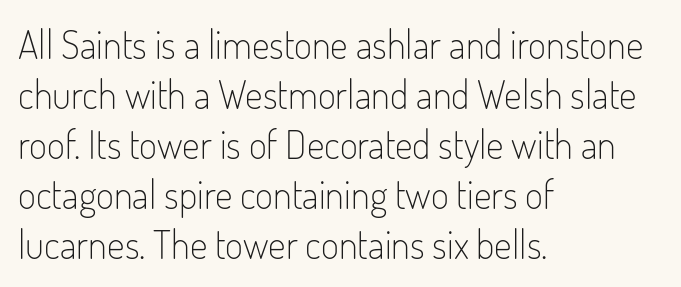
The image shows 39 px light, condensed sans-serif type, upright; set left-aligned, normal line spacing (1.28x), normal letter spacing, not underlined; low stroke contrast and a small x-height.
